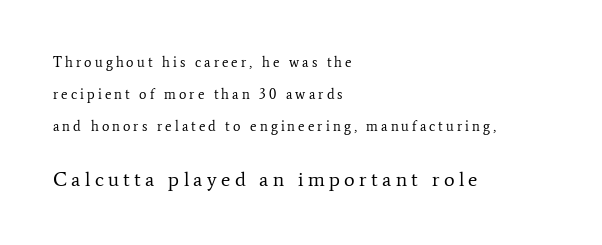
{"italic": "no", "bold": "no", "underline": "no", "align": "left", "line_spacing": "loose", "line_spacing_ratio": 2.3, "letter_spacing": "wide", "letter_spacing_em": 0.22, "larger_block": "second", "size_ratio": 1.43, "glyph_px": 20}
